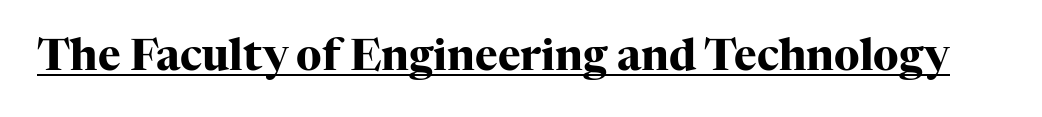
Q: Is the text bold? A: Yes.
Q: Is the text italic (slanted)? A: No, it is upright.
Q: Is the typeface a serif or a sans-serif typeface? A: Serif.
Q: Is the text underlined? A: Yes.
Q: Is the spacing between letters normal or unusually wide? A: Normal.
Q: Width (condensed, normal, or wide)? A: Normal.
Q: Stroke contrast? A: High.
Q: x-height? A: Medium.
Q: Monospaced? A: No.
